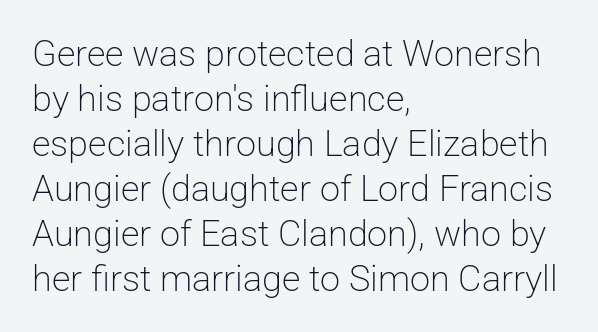
Is the letter spacing exaggerated? No — it looks like the ordinary default. All the whitespace from short lines collects on the right. Upright lettering throughout. The zone under the glyphs is completely vacant.
